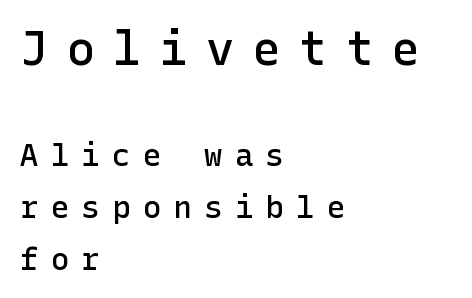
The image shows 47 px semibold sans-serif type, upright; set left-aligned, normal line spacing (1.67x), unusually wide letter spacing (+0.39 em), not underlined; the first (top) block is 1.52x larger; low stroke contrast and a medium x-height.
